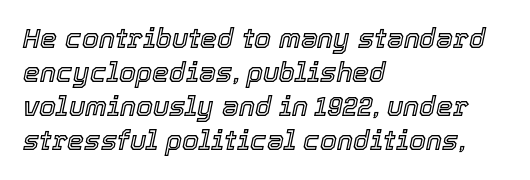
The image shows 27 px text type, italic (leaning right); set left-aligned, normal line spacing (1.26x), normal letter spacing, not underlined.
